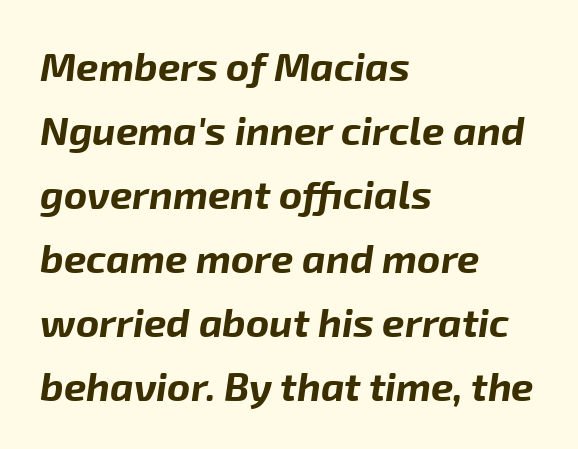
The image shows 40 px bold type, italic (leaning right); set left-aligned, normal line spacing (1.6x), normal letter spacing, not underlined; low stroke contrast and a medium x-height.
